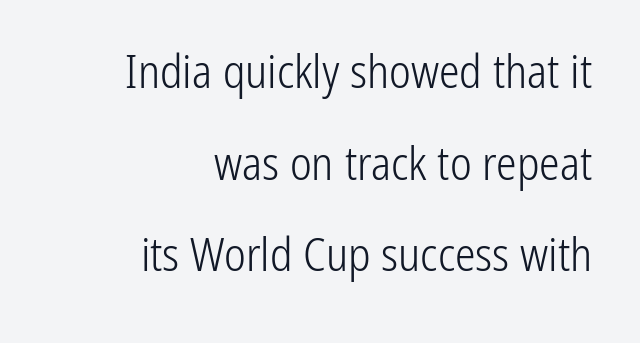
Q: Is the text bold? A: No.
Q: Is the text italic (slanted)? A: No, it is upright.
Q: Is the typeface a serif or a sans-serif typeface? A: Sans-serif.
Q: Is the text underlined? A: No.
Q: How is the paragraph aligned? A: Right-aligned.
Q: Is the spacing between letters normal or unusually wide? A: Normal.
Q: Is the spacing between lines tight, normal or loose? A: Loose.
Q: Width (condensed, normal, or wide)? A: Condensed.
Q: Stroke contrast? A: Low.
Q: x-height? A: Medium.
Q: Monospaced? A: No.
